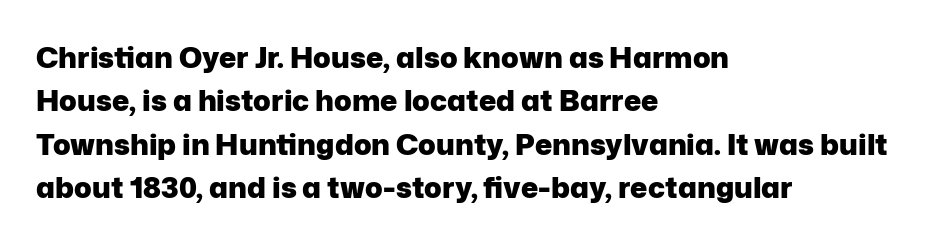
Q: Is the text bold? A: Yes.
Q: Is the text italic (slanted)? A: No, it is upright.
Q: Is the typeface a serif or a sans-serif typeface? A: Sans-serif.
Q: Is the text underlined? A: No.
Q: How is the paragraph aligned? A: Left-aligned.
Q: Is the spacing between letters normal or unusually wide? A: Normal.
Q: Is the spacing between lines tight, normal or loose? A: Normal.
Q: Width (condensed, normal, or wide)? A: Normal.
Q: Stroke contrast? A: Low.
Q: x-height? A: Medium.
Q: Monospaced? A: No.
